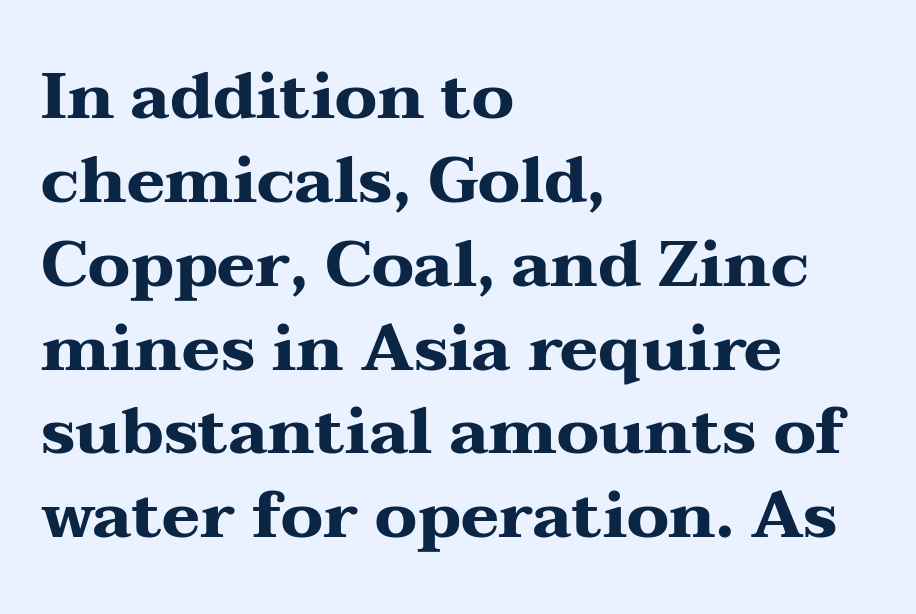
{"serif": "yes", "italic": "no", "bold": "yes", "weight": "heavy", "width": "wide", "stroke_contrast": "medium", "x_height": "medium", "monospaced": "no", "underline": "no", "align": "left", "line_spacing": "normal", "line_spacing_ratio": 1.29, "letter_spacing": "normal", "letter_spacing_em": 0.0, "glyph_px": 65}
